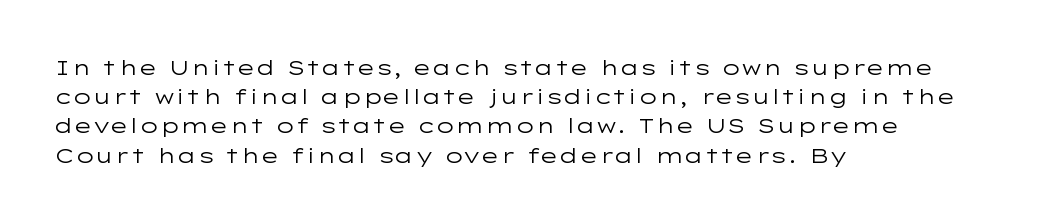
Q: Is the text bold? A: No.
Q: Is the text italic (slanted)? A: No, it is upright.
Q: Is the text underlined? A: No.
Q: How is the paragraph aligned? A: Left-aligned.
Q: Is the spacing between letters normal or unusually wide? A: Normal.
Q: Is the spacing between lines tight, normal or loose? A: Normal.
